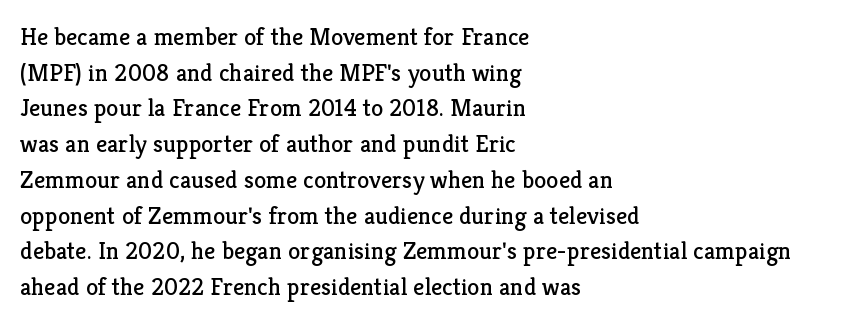
Q: Is the text bold? A: No.
Q: Is the text italic (slanted)? A: No, it is upright.
Q: Is the text underlined? A: No.
Q: How is the paragraph aligned? A: Left-aligned.
Q: Is the spacing between letters normal or unusually wide? A: Normal.
Q: Is the spacing between lines tight, normal or loose? A: Normal.
